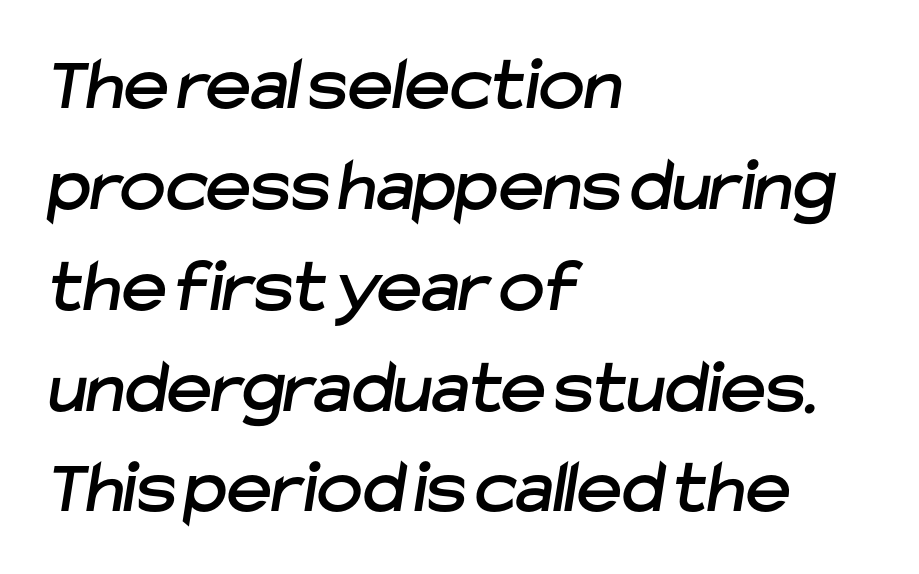
Q: Is the typeface a serif or a sans-serif typeface? A: Sans-serif.
Q: Is the text underlined? A: No.
Q: How is the paragraph aligned? A: Left-aligned.
Q: Is the spacing between letters normal or unusually wide? A: Normal.
Q: Is the spacing between lines tight, normal or loose? A: Normal.
Q: Width (condensed, normal, or wide)? A: Normal.
Q: Stroke contrast? A: Low.
Q: x-height? A: Medium.
Q: Monospaced? A: No.
